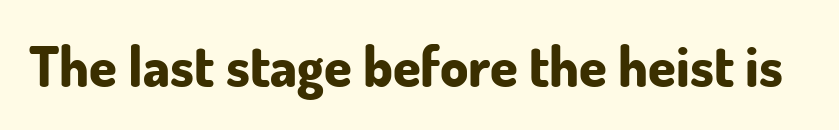
Q: Is the text bold? A: Yes.
Q: Is the text italic (slanted)? A: No, it is upright.
Q: Is the typeface a serif or a sans-serif typeface? A: Sans-serif.
Q: Is the text underlined? A: No.
Q: Is the spacing between letters normal or unusually wide? A: Normal.
Q: Width (condensed, normal, or wide)? A: Normal.
Q: Stroke contrast? A: Low.
Q: x-height? A: Small.
Q: Monospaced? A: No.
